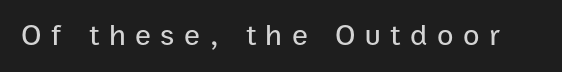
The image shows 30 px sans-serif type, upright; set unusually wide letter spacing (+0.32 em), not underlined; low stroke contrast and a medium x-height.
